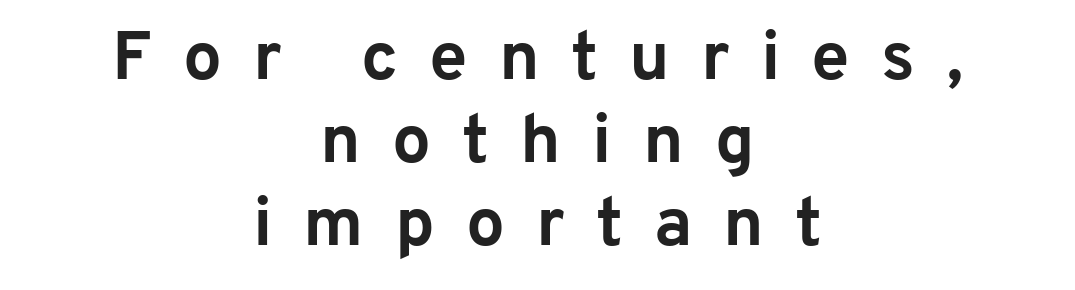
The font family rendered here belongs to the sans-serif group. Rendered with straight, roman letterforms. Spacing between characters has been opened up far beyond the box default. Each row of text sits above clean, open space. The letters advance in unequal steps, a hallmark of proportional type.
